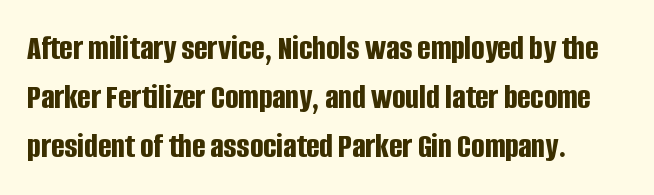
Rule under the text: the space is simply empty. Emphasis by weight is at full strength: bold. These lines sit exactly where default settings would place them. The letters carry no serifs — their stems end cleanly without finishing strokes.
